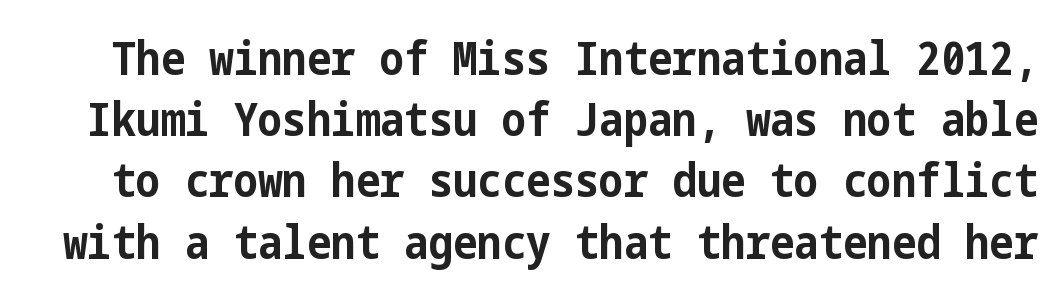
{"serif": "no", "italic": "no", "bold": "yes", "weight": "bold", "width": "condensed", "stroke_contrast": "low", "x_height": "medium", "underline": "no", "line_spacing": "normal", "line_spacing_ratio": 1.33, "letter_spacing": "normal", "letter_spacing_em": 0.0, "glyph_px": 46}
